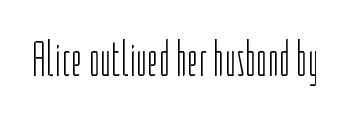
{"serif": "no", "italic": "no", "bold": "no", "weight": "light", "width": "condensed", "stroke_contrast": "low", "x_height": "medium", "monospaced": "no", "underline": "no", "letter_spacing": "normal", "letter_spacing_em": 0.0, "glyph_px": 49}
